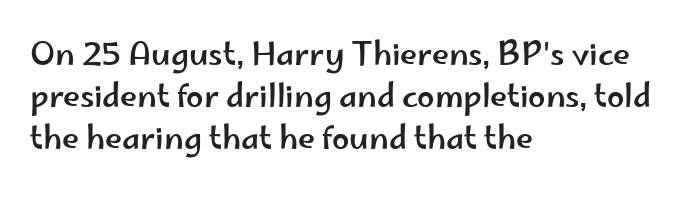
{"serif": "no", "italic": "no", "width": "wide", "stroke_contrast": "low", "x_height": "small", "monospaced": "no", "underline": "no", "align": "left", "line_spacing": "normal", "line_spacing_ratio": 1.35, "letter_spacing": "normal", "letter_spacing_em": 0.0, "glyph_px": 31}
